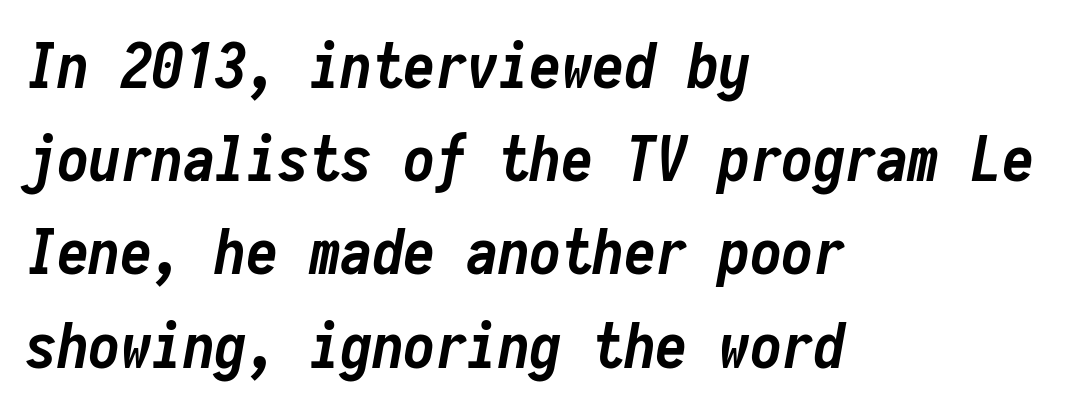
The image shows 63 px semibold, condensed type, italic (leaning right), monospaced; set left-aligned, normal line spacing (1.48x), normal letter spacing, not underlined; low stroke contrast and a medium x-height.
